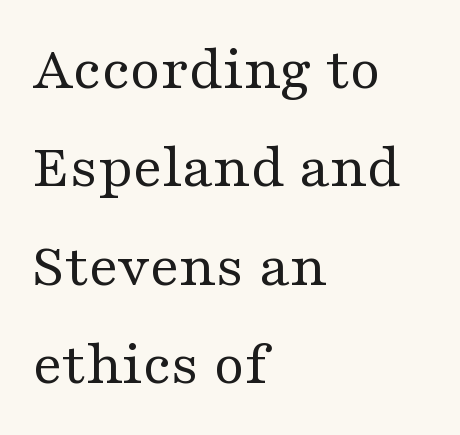
The image shows 63 px regular-weight, wide serif type, upright; set left-aligned, normal line spacing (1.56x), normal letter spacing, not underlined; medium stroke contrast and a medium x-height.
